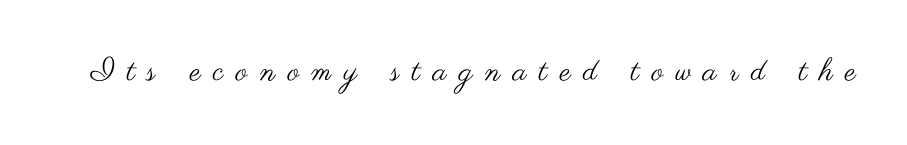
On a weight scale, this lands at 450 or below. Do the characters align in a grid? No, the font is proportional. Does the type have serifs? No, each stem ends abruptly. Honestly, there is no underline to notice here at all.
